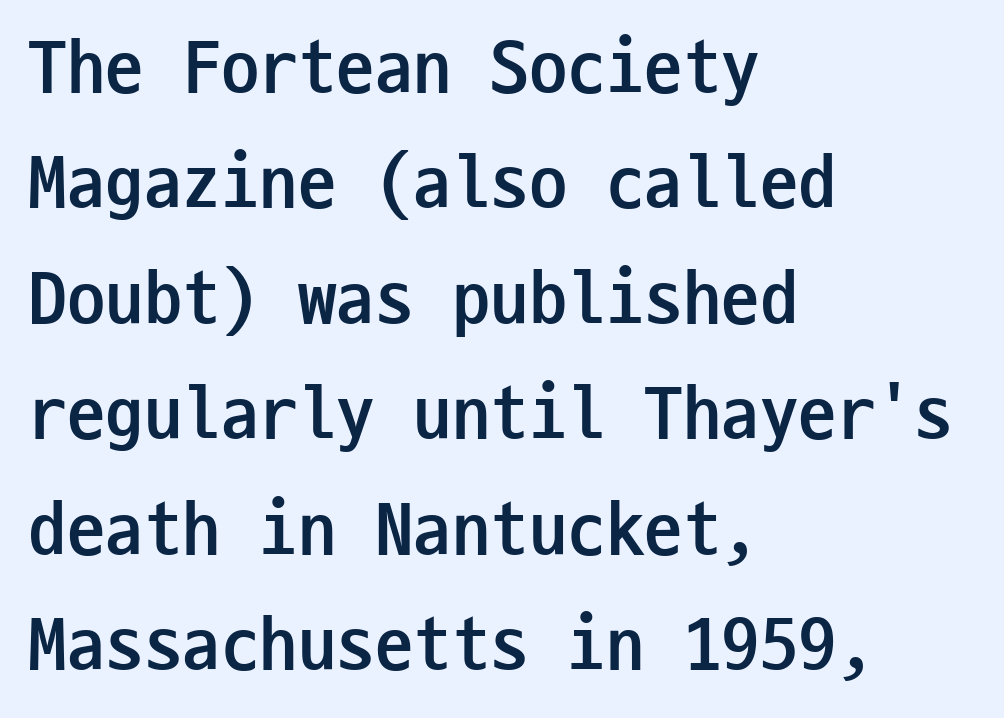
The image shows 77 px semibold, condensed sans-serif type, upright, monospaced; set left-aligned, normal line spacing (1.5x), normal letter spacing, not underlined; low stroke contrast and a medium x-height.
